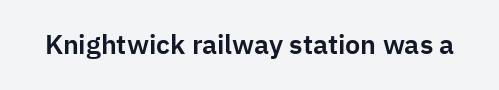
Q: Is the text italic (slanted)? A: No, it is upright.
Q: Is the text underlined? A: No.
Q: Is the spacing between letters normal or unusually wide? A: Normal.
